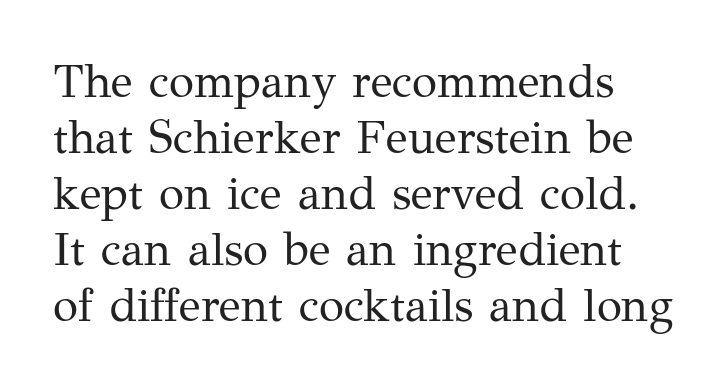
Varying glyph widths throughout — classic text-font behaviour. Does the lettering tilt? It doesn't — this is upright. Characters follow at the spacing the type designer built in. In terms of letterform style, serifs are clearly present. The glyphs are unaccompanied by any horizontal stroke below them.
